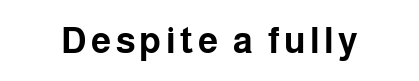
The image shows 36 px bold sans-serif type, upright; set not underlined; low stroke contrast and a medium x-height.
